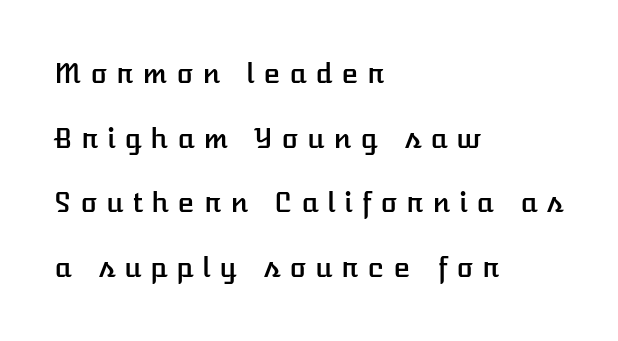
The tracking reads as deliberately expanded to a designer's eye. The space beneath each line is pristine and unruled. All the whitespace from short lines collects on the right. Successive baselines arrive slowly, with a big drop between each.
